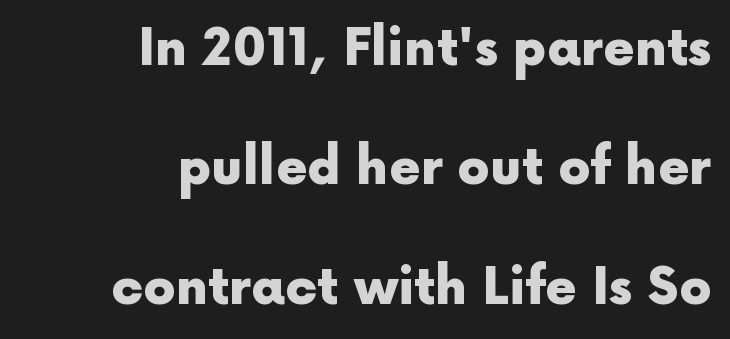
{"serif": "no", "italic": "no", "bold": "yes", "weight": "heavy", "width": "normal", "x_height": "medium", "monospaced": "no", "underline": "no", "align": "right", "line_spacing": "loose", "line_spacing_ratio": 2.34, "letter_spacing": "normal", "letter_spacing_em": 0.0, "glyph_px": 51}
